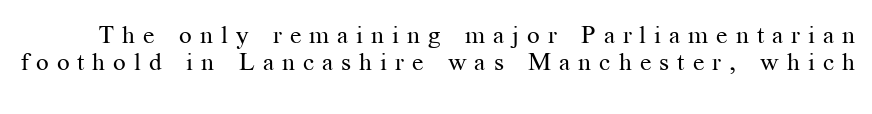
Q: Is the text bold? A: No.
Q: Is the text italic (slanted)? A: No, it is upright.
Q: Is the text underlined? A: No.
Q: Is the spacing between letters normal or unusually wide? A: Unusually wide.
Q: Is the spacing between lines tight, normal or loose? A: Tight.
